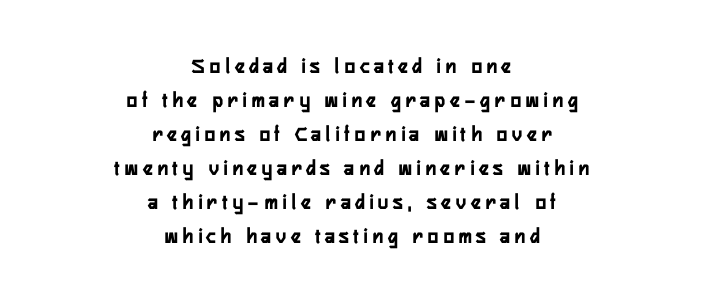
The image shows 22 px text type, upright; set centered, normal line spacing (1.55x), unusually wide letter spacing (+0.22 em), not underlined.
